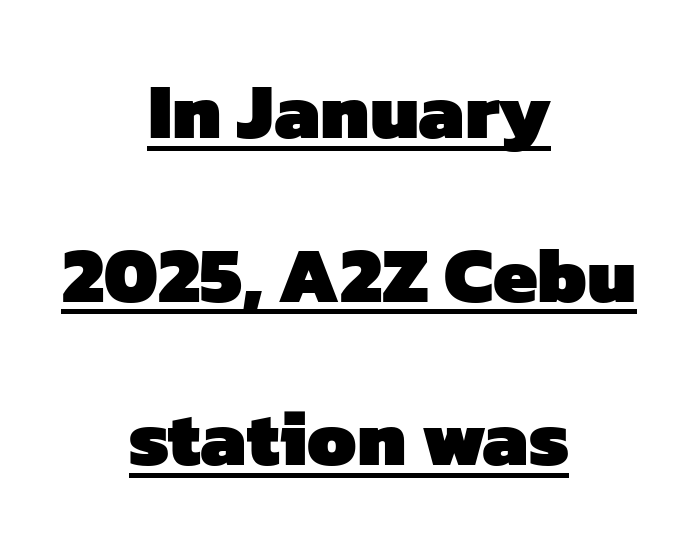
Alignment: centered. Loosely led — the rows are spread out. A baseline rule has been typeset under these characters. The type family on display is of the sans-serif kind. Letter spacing: default. Varying glyph widths throughout — classic text-font behaviour.
